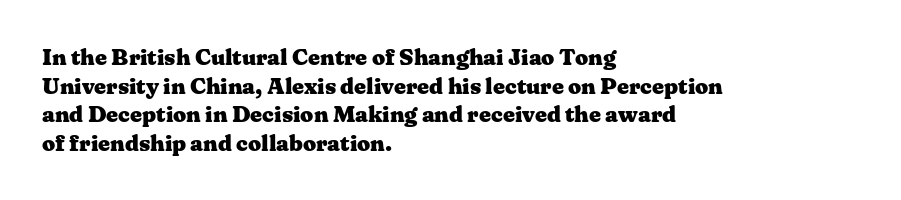
The image shows 23 px bold type, upright; set left-aligned, normal line spacing (1.25x), normal letter spacing, not underlined.
